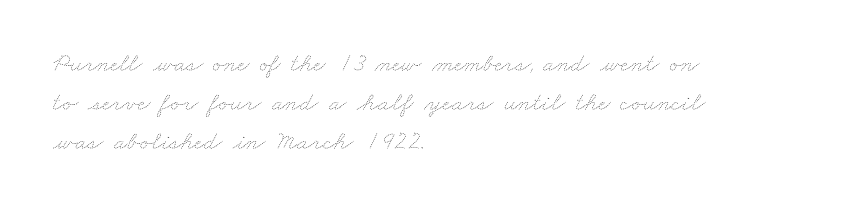
The image shows 26 px text type; set left-aligned, normal line spacing (1.5x), normal letter spacing, not underlined.
